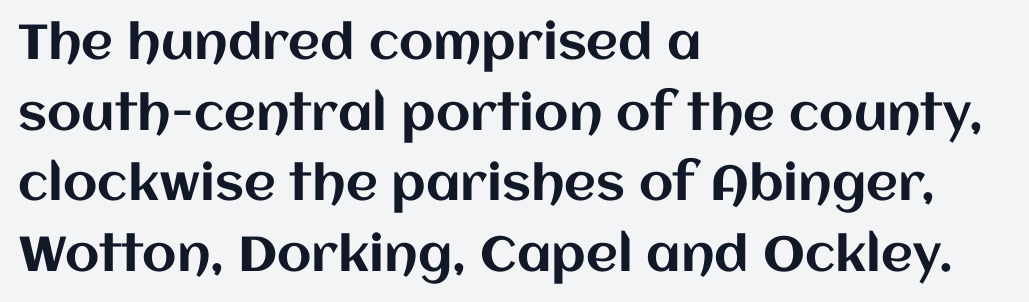
The image shows 49 px text type, upright; set left-aligned, normal line spacing (1.44x), normal letter spacing, not underlined; medium stroke contrast and a large x-height.
